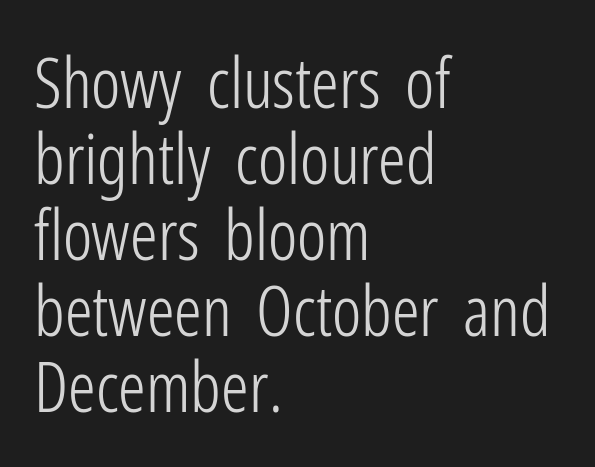
Q: Is the text bold? A: No.
Q: Is the text italic (slanted)? A: No, it is upright.
Q: Is the typeface a serif or a sans-serif typeface? A: Sans-serif.
Q: Is the text underlined? A: No.
Q: How is the paragraph aligned? A: Left-aligned.
Q: Is the spacing between letters normal or unusually wide? A: Normal.
Q: Is the spacing between lines tight, normal or loose? A: Tight.
Q: Width (condensed, normal, or wide)? A: Condensed.
Q: Stroke contrast? A: Low.
Q: x-height? A: Medium.
Q: Monospaced? A: No.
